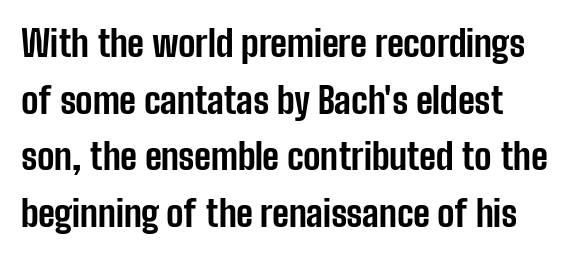
The image shows 36 px bold, condensed sans-serif type, upright; set left-aligned, normal line spacing (1.57x), normal letter spacing, not underlined; low stroke contrast and a medium x-height.
